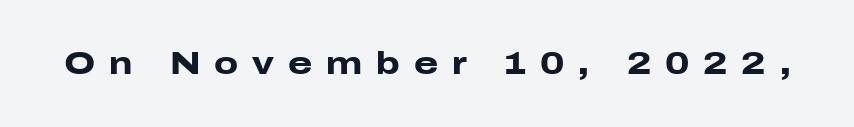
The image shows 31 px heavy, wide sans-serif type, upright; set unusually wide letter spacing (+0.45 em), not underlined; low stroke contrast and a medium x-height.
